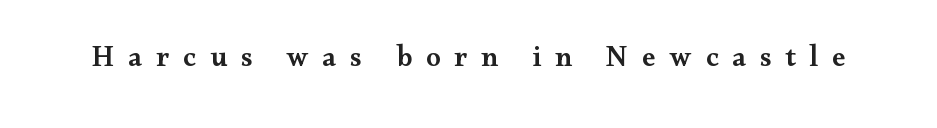
Designer's note — italics off, roman on. Varying glyph widths throughout — classic text-font behaviour. Anything drawn beneath the words? Only blank space. Summary of weight: moderately heavy, a semibold. I'd call this a serif setting — the letters wear small feet.
